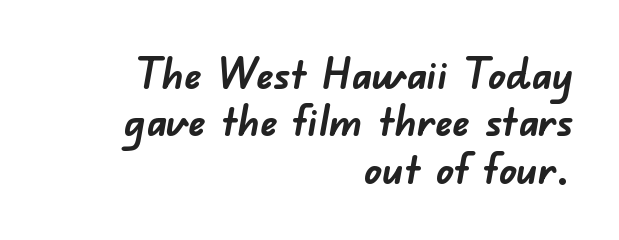
A sans-serif font was chosen for this passage. Reading down the column, the eye jumps only a short way to each next line. A student would call this right alignment; a typographer would say flush right, rag left. These lines carry a lot of weight — the face is fully bold. The rendering uses natural spacing where letterforms have individual widths.
